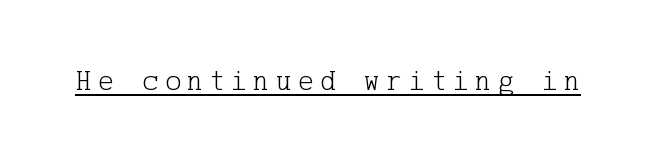
Q: Is the text bold? A: No.
Q: Is the text italic (slanted)? A: No, it is upright.
Q: Is the typeface a serif or a sans-serif typeface? A: Serif.
Q: Is the text underlined? A: Yes.
Q: Is the spacing between letters normal or unusually wide? A: Unusually wide.
Q: Width (condensed, normal, or wide)? A: Normal.
Q: Stroke contrast? A: Low.
Q: x-height? A: Medium.
